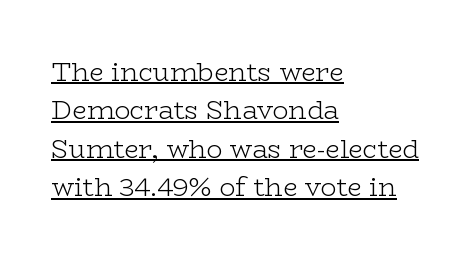
A roman cut, with each character standing at attention. The tracking reads as untouched default to a designer's eye. Reading down the column, the eye jumps a familiar distance to each next line. One-word summary of the alignment: left. No extra ink here — the face is not bold. Decoration check: the copy is underlined.
